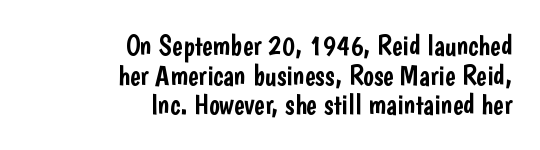
Q: Is the text italic (slanted)? A: No, it is upright.
Q: Is the typeface a serif or a sans-serif typeface? A: Sans-serif.
Q: Is the text underlined? A: No.
Q: How is the paragraph aligned? A: Right-aligned.
Q: Is the spacing between letters normal or unusually wide? A: Normal.
Q: Is the spacing between lines tight, normal or loose? A: Tight.
Q: Width (condensed, normal, or wide)? A: Condensed.
Q: Stroke contrast? A: Low.
Q: x-height? A: Medium.
Q: Monospaced? A: No.
